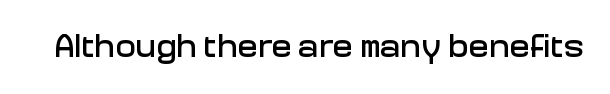
The image shows 34 px sans-serif type, upright; set normal letter spacing, not underlined; low stroke contrast and a medium x-height.
